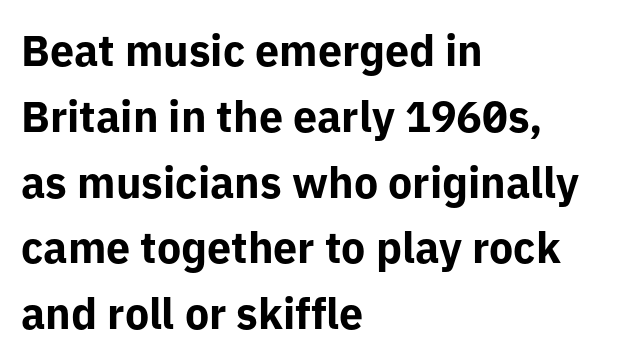
Q: Is the text bold? A: Yes.
Q: Is the text italic (slanted)? A: No, it is upright.
Q: Is the typeface a serif or a sans-serif typeface? A: Sans-serif.
Q: Is the text underlined? A: No.
Q: How is the paragraph aligned? A: Left-aligned.
Q: Is the spacing between letters normal or unusually wide? A: Normal.
Q: Is the spacing between lines tight, normal or loose? A: Normal.
Q: Width (condensed, normal, or wide)? A: Normal.
Q: Stroke contrast? A: Low.
Q: x-height? A: Medium.
Q: Monospaced? A: No.
